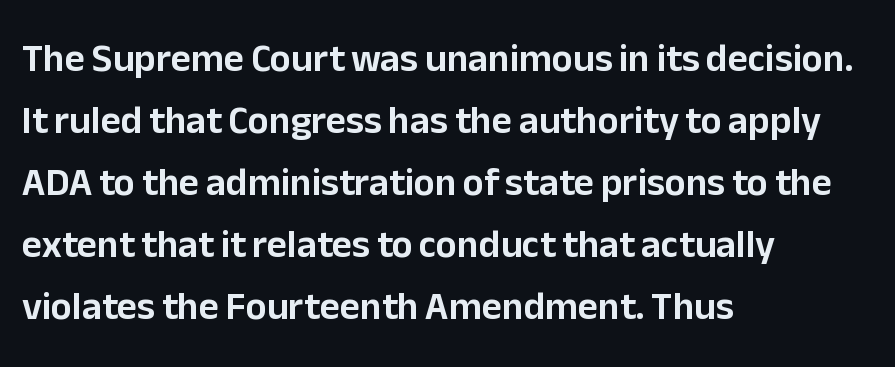
{"serif": "no", "italic": "no", "width": "normal", "stroke_contrast": "low", "x_height": "medium", "monospaced": "no", "underline": "no", "align": "left", "line_spacing": "normal", "line_spacing_ratio": 1.59, "letter_spacing": "normal", "letter_spacing_em": 0.0, "glyph_px": 39}
